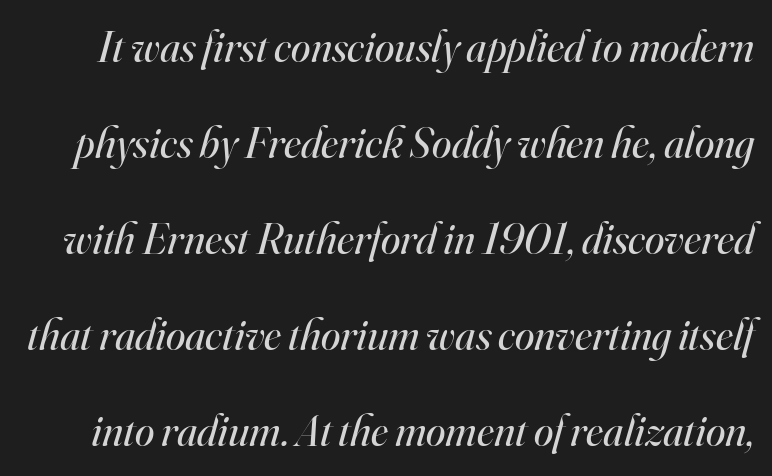
{"serif": "yes", "italic": "yes", "lean": "right", "slant_degrees": 16, "bold": "no", "weight": "regular", "width": "normal", "stroke_contrast": "high", "x_height": "small", "monospaced": "no", "underline": "no", "line_spacing": "loose", "line_spacing_ratio": 2.18, "letter_spacing": "normal", "letter_spacing_em": 0.0, "glyph_px": 44}
